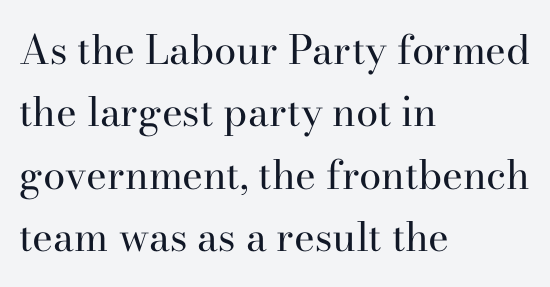
{"serif": "yes", "italic": "no", "bold": "no", "weight": "regular", "width": "normal", "stroke_contrast": "high", "x_height": "small", "monospaced": "no", "underline": "no", "align": "left", "line_spacing": "normal", "line_spacing_ratio": 1.56, "letter_spacing": "normal", "letter_spacing_em": 0.0, "glyph_px": 40}
